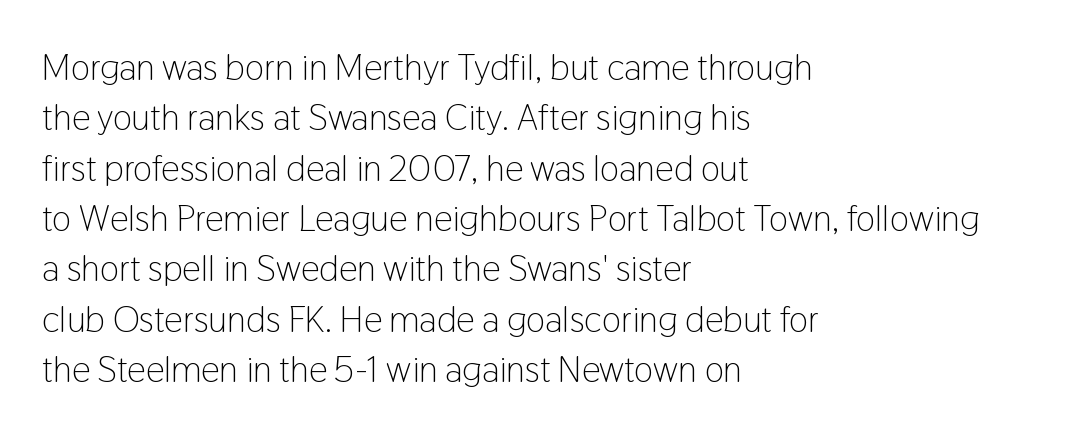
The image shows 37 px light, condensed sans-serif type, upright; set left-aligned, normal line spacing (1.36x), normal letter spacing, not underlined; low stroke contrast and a medium x-height.
